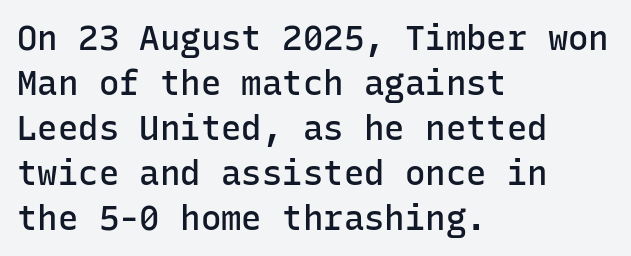
Does the lettering tilt? It doesn't — this is upright. The face used here is monospaced, like something from a code editor. The space between consecutive lines is moderate. As a designer I'd log this as weight 600, semibold. The face used here is a sans, in the tradition of grotesques and geometrics.
